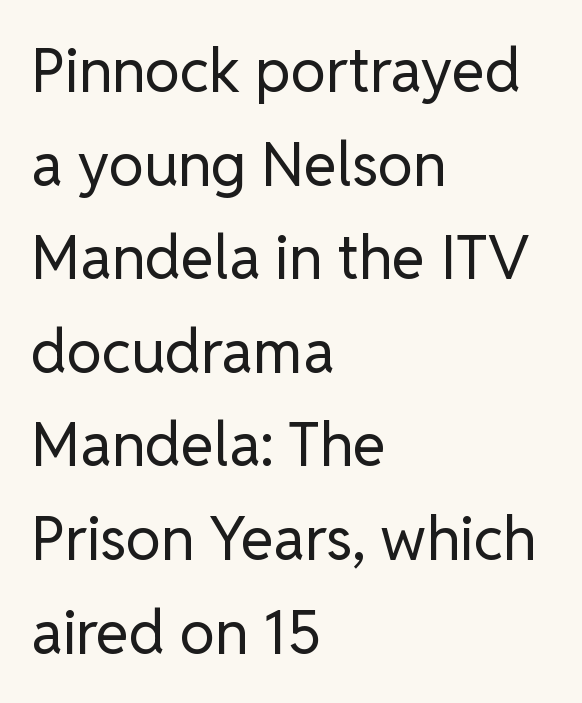
The image shows 60 px regular-weight sans-serif type, upright; set left-aligned, normal line spacing (1.56x), normal letter spacing, not underlined; low stroke contrast and a medium x-height.
